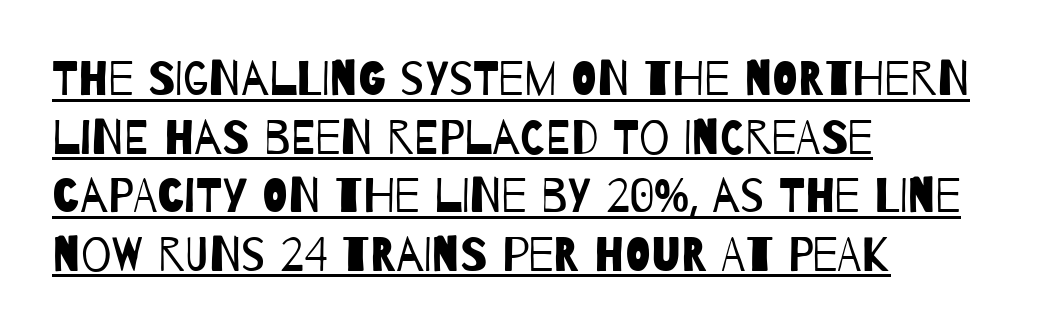
Q: Is the text bold? A: No.
Q: Is the typeface a serif or a sans-serif typeface? A: Sans-serif.
Q: Is the text underlined? A: Yes.
Q: How is the paragraph aligned? A: Left-aligned.
Q: Is the spacing between letters normal or unusually wide? A: Normal.
Q: Width (condensed, normal, or wide)? A: Condensed.
Q: Stroke contrast? A: Low.
Q: x-height? A: Large.
Q: Monospaced? A: No.
